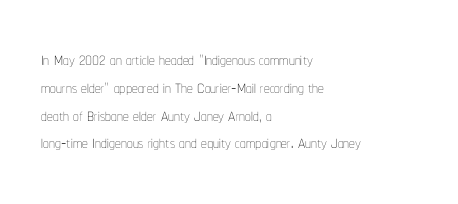
The image shows 23 px text type, upright; set left-aligned, line spacing 1.21x, normal letter spacing, not underlined.
